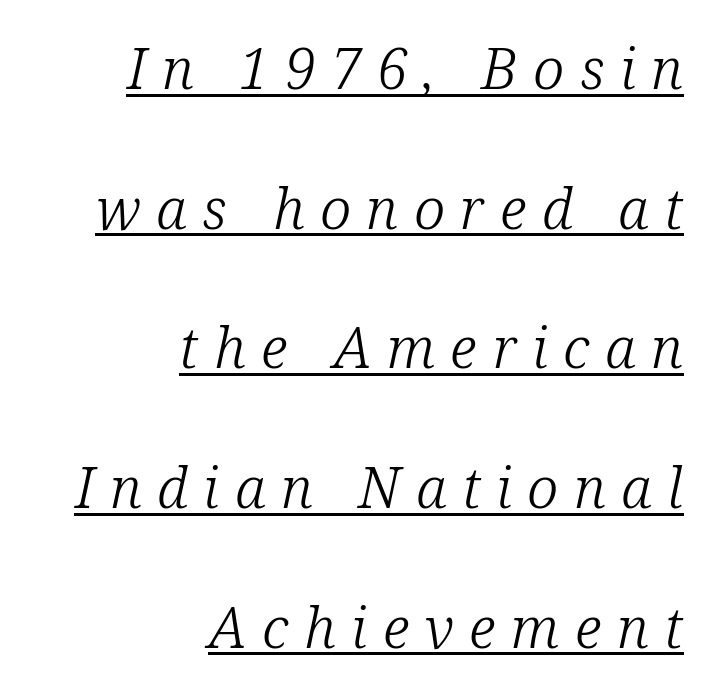
{"serif": "yes", "italic": "yes", "lean": "right", "slant_degrees": 12, "bold": "no", "weight": "light", "width": "normal", "stroke_contrast": "low", "x_height": "medium", "monospaced": "no", "underline": "yes", "align": "right", "line_spacing": "loose", "line_spacing_ratio": 2.45, "letter_spacing": "wide", "letter_spacing_em": 0.27, "glyph_px": 57}
